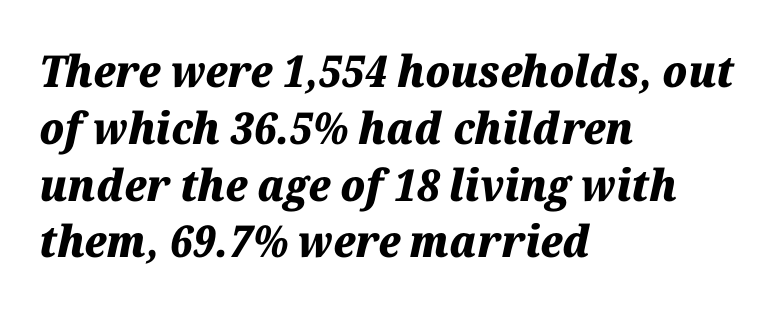
These lines are rendered in a variable-pitch font. Each row of text sits above clean, open space. These lines keep a tight, regular rhythm from letter to letter. The vertical gap from one line to the next is medium. Every row of glyphs begins at an identical x-position on the left.
